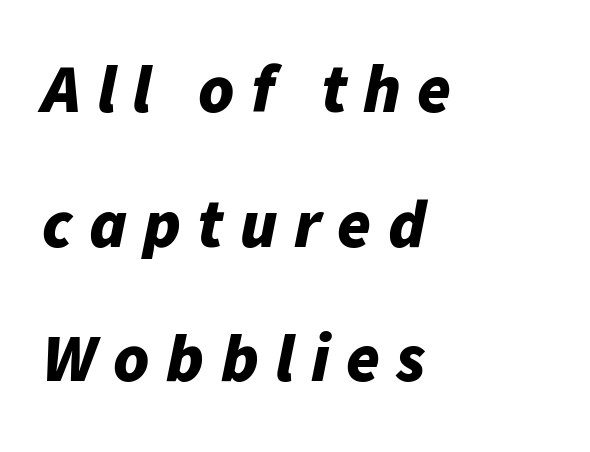
Here the designer chose a conventional face with non-uniform glyph widths. Vertically, the passage feels expansive, rows floating well apart. Check the space under the baseline: it is left empty. Observe the lean: these are italic letterforms. Weight check: bold — yes, fully.
